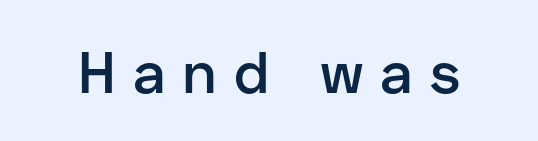
{"serif": "no", "italic": "no", "bold": "semi", "weight": "semibold", "width": "normal", "stroke_contrast": "low", "x_height": "medium", "monospaced": "no", "underline": "no", "letter_spacing": "wide", "letter_spacing_em": 0.29, "glyph_px": 58}
